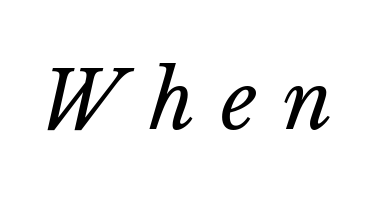
Q: Is the text bold? A: No.
Q: Is the text italic (slanted)? A: Yes, it leans right by about 14 degrees.
Q: Is the text underlined? A: No.
Q: Is the spacing between letters normal or unusually wide? A: Unusually wide.
Q: Width (condensed, normal, or wide)? A: Normal.
Q: Stroke contrast? A: Low.
Q: x-height? A: Medium.
Q: Monospaced? A: No.
